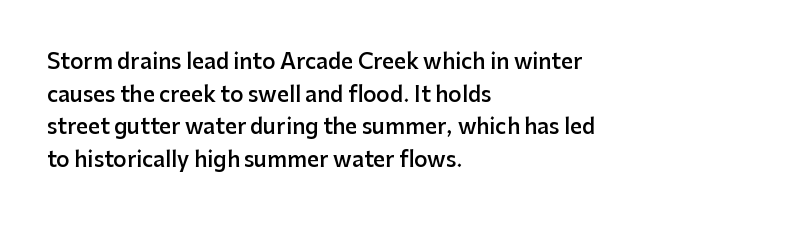
{"italic": "no", "bold": "semi", "underline": "no", "align": "left", "line_spacing": "normal", "line_spacing_ratio": 1.55, "letter_spacing": "normal", "letter_spacing_em": 0.0, "glyph_px": 21}
